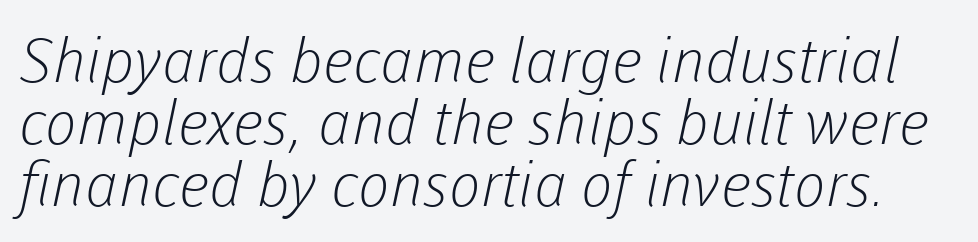
The image shows 61 px light sans-serif type; set tight line spacing (1.02x), normal letter spacing, not underlined; low stroke contrast and a medium x-height.
